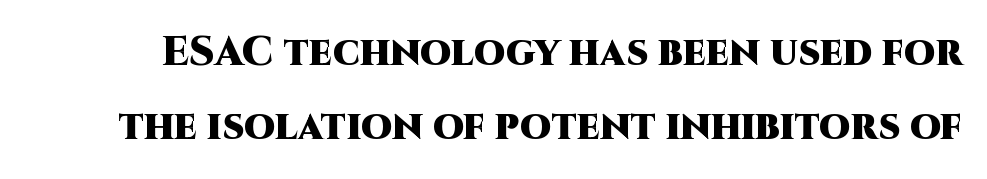
The image shows 40 px heavy sans-serif type, upright; set line spacing 1.84x, normal letter spacing, not underlined; high stroke contrast and a large x-height.
